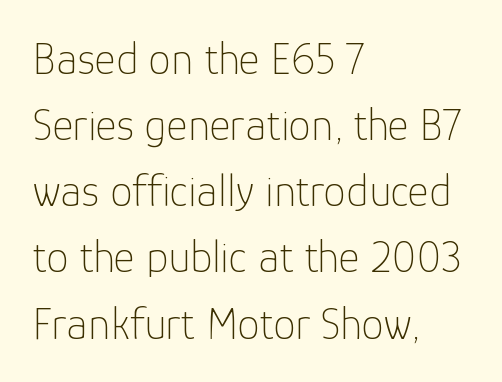
The image shows 45 px thin sans-serif type, upright; set left-aligned, normal line spacing (1.47x), normal letter spacing, not underlined; low stroke contrast and a medium x-height.
